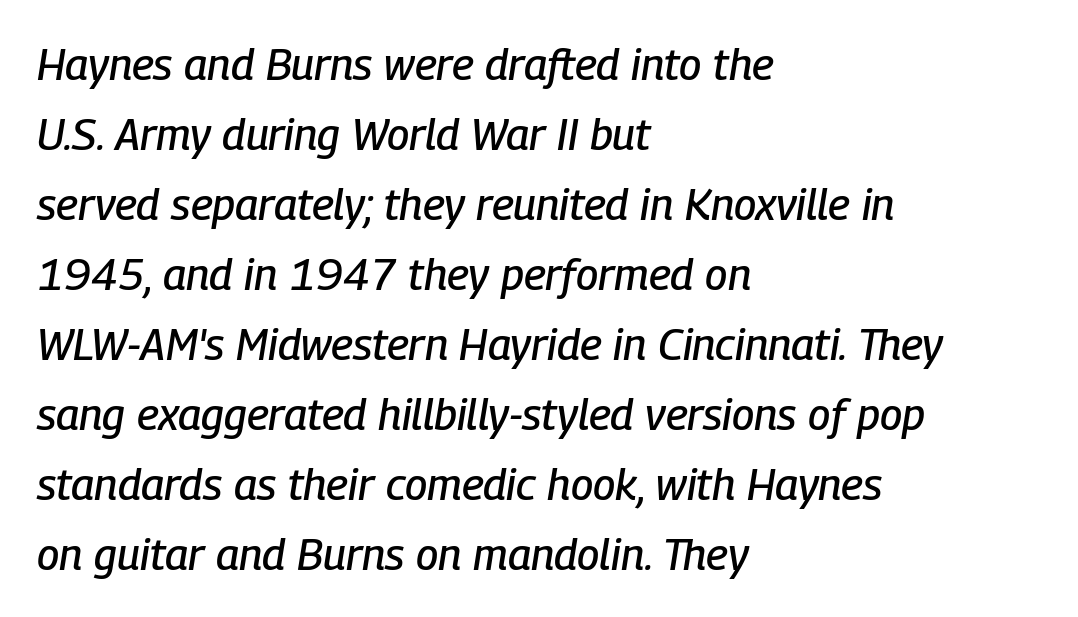
Q: Is the text italic (slanted)? A: Yes, it leans right by about 9 degrees.
Q: Is the text underlined? A: No.
Q: How is the paragraph aligned? A: Left-aligned.
Q: Is the spacing between letters normal or unusually wide? A: Normal.
Q: Is the spacing between lines tight, normal or loose? A: Normal.
Q: Width (condensed, normal, or wide)? A: Condensed.
Q: Stroke contrast? A: Low.
Q: x-height? A: Medium.
Q: Monospaced? A: No.
